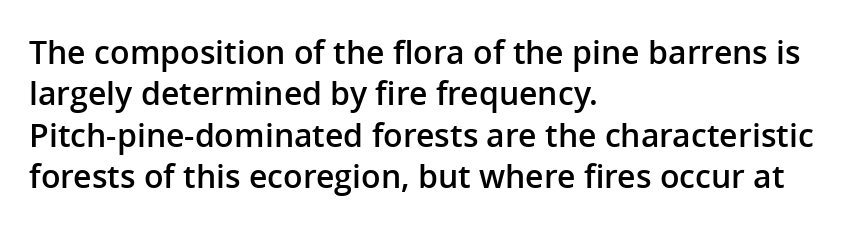
Q: Is the text bold? A: Semi-bold.
Q: Is the text italic (slanted)? A: No, it is upright.
Q: Is the typeface a serif or a sans-serif typeface? A: Sans-serif.
Q: Is the text underlined? A: No.
Q: How is the paragraph aligned? A: Left-aligned.
Q: Is the spacing between letters normal or unusually wide? A: Normal.
Q: Is the spacing between lines tight, normal or loose? A: Normal.
Q: Width (condensed, normal, or wide)? A: Normal.
Q: Stroke contrast? A: Low.
Q: x-height? A: Medium.
Q: Monospaced? A: No.
